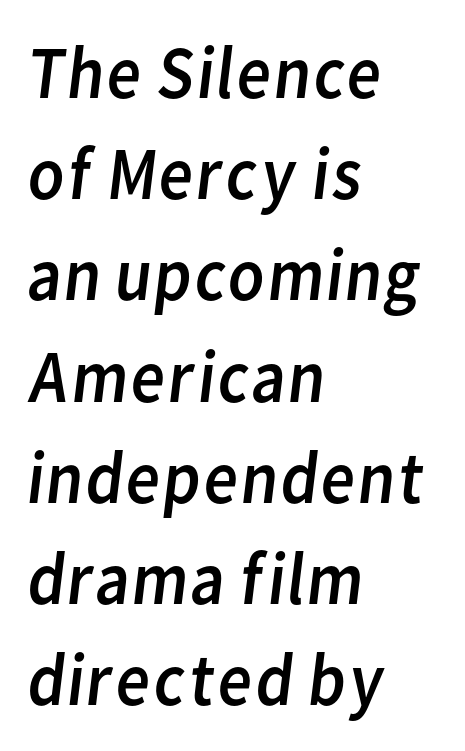
{"serif": "no", "bold": "no", "weight": "regular", "width": "normal", "stroke_contrast": "low", "x_height": "medium", "monospaced": "no", "underline": "no", "align": "left", "line_spacing": "normal", "line_spacing_ratio": 1.35, "letter_spacing": "normal", "letter_spacing_em": 0.0, "glyph_px": 75}
